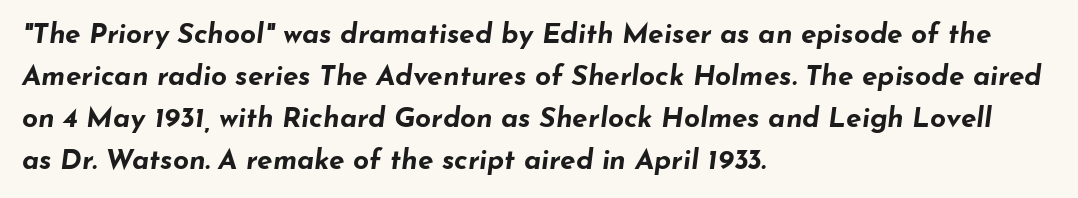
The letters are slanted; this is an italic face. You could not count columns in this text — the font is proportionally spaced. The compositor pushed each line to the left boundary. Tracking here is standard; glyphs follow each other at the usual distance. Students, observe: this is what conventionally led text looks like.
